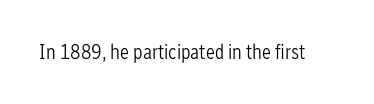
Q: Is the text bold? A: No.
Q: Is the text italic (slanted)? A: No, it is upright.
Q: Is the text underlined? A: No.
Q: Is the spacing between letters normal or unusually wide? A: Normal.
